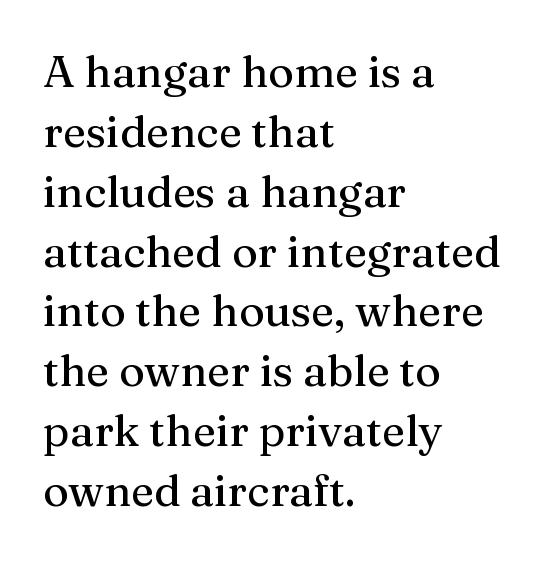
Q: Is the text italic (slanted)? A: No, it is upright.
Q: Is the typeface a serif or a sans-serif typeface? A: Serif.
Q: Is the text underlined? A: No.
Q: How is the paragraph aligned? A: Left-aligned.
Q: Is the spacing between letters normal or unusually wide? A: Normal.
Q: Is the spacing between lines tight, normal or loose? A: Normal.
Q: Width (condensed, normal, or wide)? A: Normal.
Q: Stroke contrast? A: Medium.
Q: x-height? A: Medium.
Q: Monospaced? A: No.
